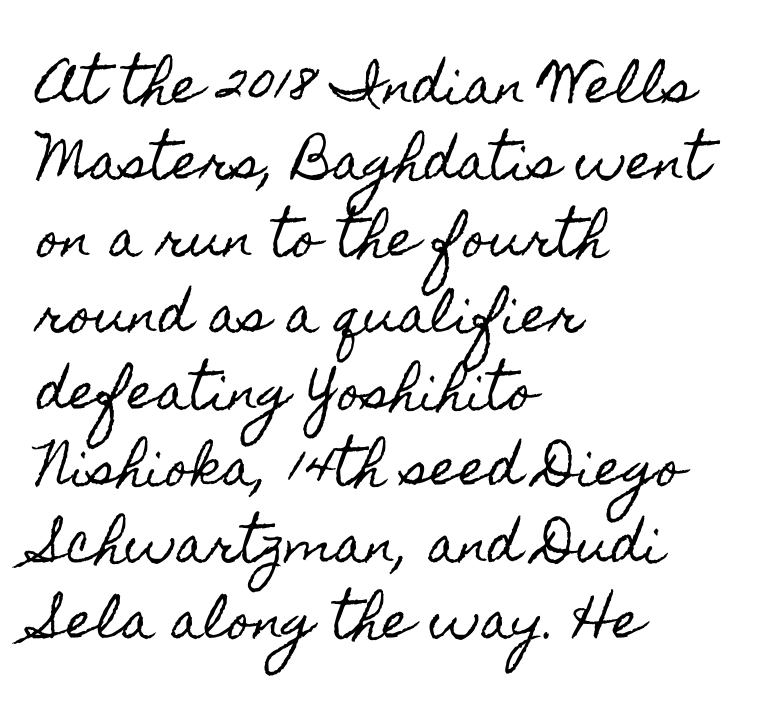
Q: Is the text italic (slanted)? A: Yes.
Q: Is the text underlined? A: No.
Q: How is the paragraph aligned? A: Left-aligned.
Q: Is the spacing between letters normal or unusually wide? A: Normal.
Q: Is the spacing between lines tight, normal or loose? A: Normal.
Q: Width (condensed, normal, or wide)? A: Condensed.
Q: x-height? A: Small.
Q: Monospaced? A: No.
